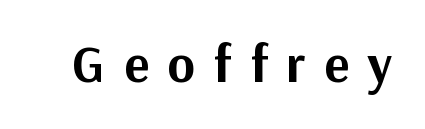
{"serif": "no", "italic": "no", "bold": "yes", "weight": "bold", "width": "normal", "stroke_contrast": "medium", "x_height": "medium", "monospaced": "no", "underline": "no", "letter_spacing": "wide", "letter_spacing_em": 0.36, "glyph_px": 52}
